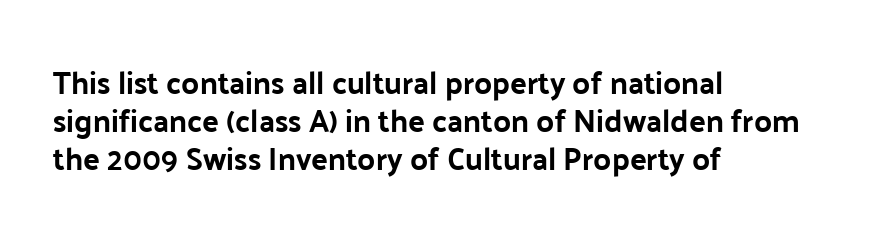
The image shows 31 px sans-serif type, upright; set left-aligned, line spacing 1.23x, normal letter spacing, not underlined; low stroke contrast and a medium x-height.
